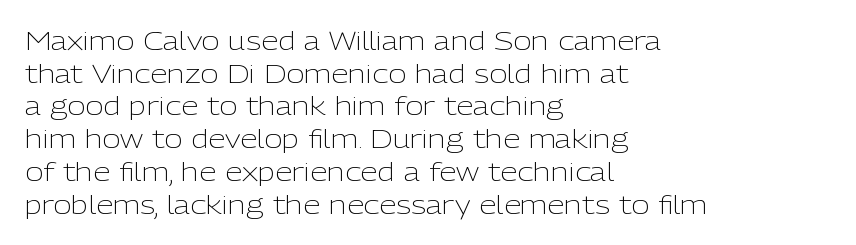
{"italic": "no", "bold": "no", "underline": "no", "align": "left", "line_spacing": "normal", "line_spacing_ratio": 1.31, "letter_spacing": "normal", "letter_spacing_em": 0.0, "glyph_px": 25}
